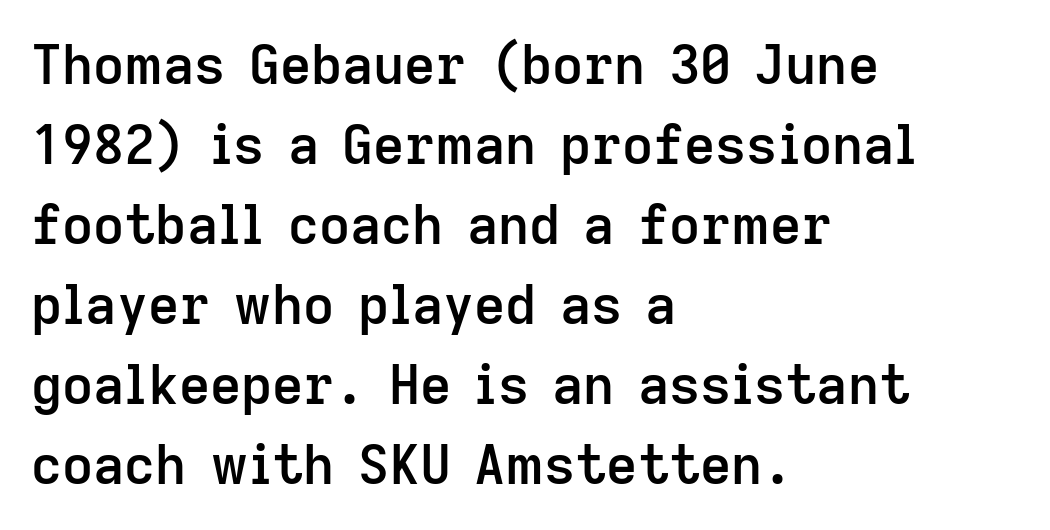
The image shows 54 px semibold sans-serif type, upright; set left-aligned, normal line spacing (1.48x), normal letter spacing, not underlined; low stroke contrast and a medium x-height.
